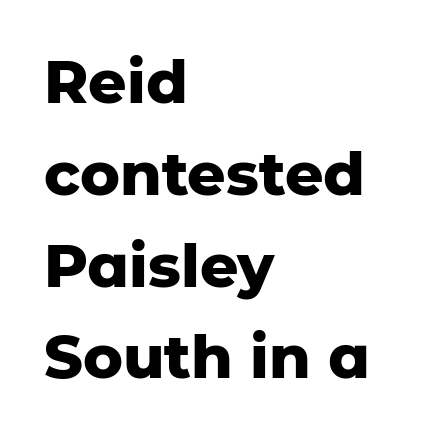
Characters remain perfectly vertical along every line. Think of a printed novel: that variable character pitch is what you see here. Type style note: lacks serifs. Leftover space on each line is placed entirely after the last word.
